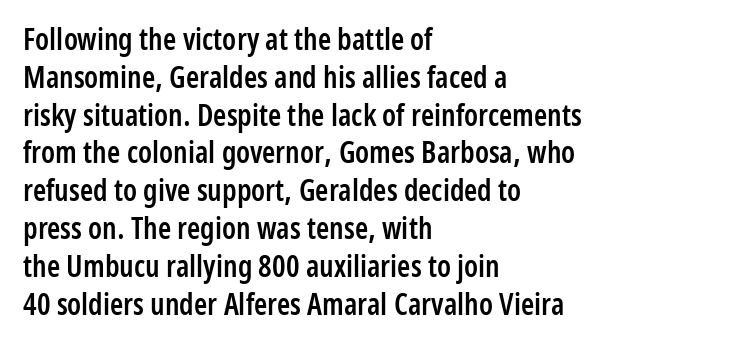
Q: Is the text bold? A: Semi-bold.
Q: Is the text italic (slanted)? A: No, it is upright.
Q: Is the typeface a serif or a sans-serif typeface? A: Sans-serif.
Q: Is the text underlined? A: No.
Q: How is the paragraph aligned? A: Left-aligned.
Q: Is the spacing between letters normal or unusually wide? A: Normal.
Q: Is the spacing between lines tight, normal or loose? A: Normal.
Q: Width (condensed, normal, or wide)? A: Condensed.
Q: Stroke contrast? A: Low.
Q: x-height? A: Medium.
Q: Monospaced? A: No.
